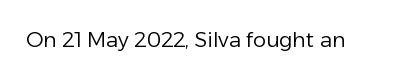
The image shows 21 px text type, upright; set normal letter spacing, not underlined.
